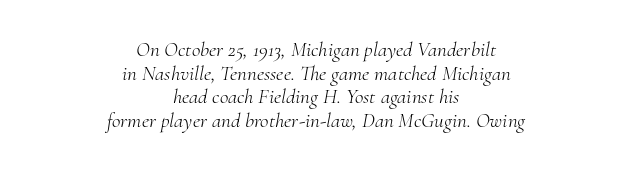
The image shows 21 px text type, italic (leaning right); set centered, tight line spacing (1.12x), normal letter spacing, not underlined.
